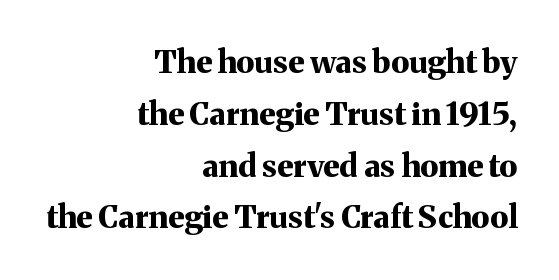
Words appear dense and cohesive because spacing is normal. What's the leading like? Ordinary, nothing unusual. The passage shown is typeset with a serif family. Chunky letters — that's bold for sure. The passage is arranged like a letterhead date or caption credit — flush right. Proportional: the letters do not fall into vertical columns.
